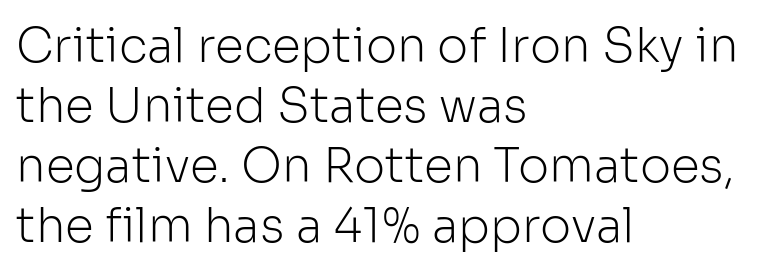
{"serif": "no", "italic": "no", "bold": "no", "weight": "light", "width": "normal", "stroke_contrast": "low", "x_height": "medium", "monospaced": "no", "underline": "no", "align": "left", "line_spacing": "normal", "line_spacing_ratio": 1.28, "letter_spacing": "normal", "letter_spacing_em": 0.0, "glyph_px": 47}
